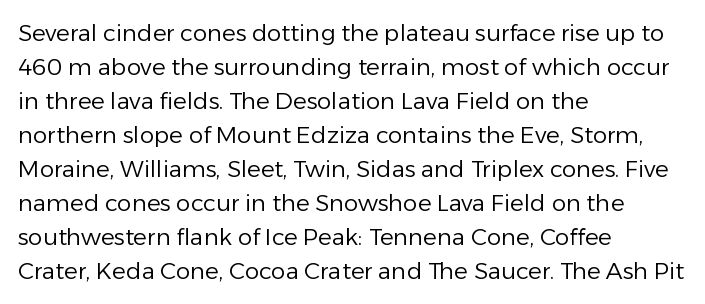
Q: Is the text bold? A: No.
Q: Is the text italic (slanted)? A: No, it is upright.
Q: Is the text underlined? A: No.
Q: How is the paragraph aligned? A: Left-aligned.
Q: Is the spacing between letters normal or unusually wide? A: Normal.
Q: Is the spacing between lines tight, normal or loose? A: Normal.
